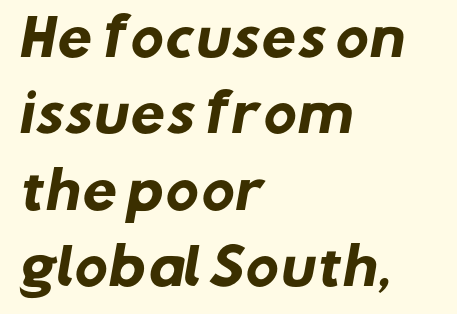
{"serif": "no", "bold": "yes", "weight": "heavy", "width": "normal", "stroke_contrast": "low", "x_height": "medium", "monospaced": "no", "underline": "no", "align": "left", "line_spacing": "normal", "line_spacing_ratio": 1.53, "letter_spacing": "normal", "letter_spacing_em": 0.0, "glyph_px": 50}
